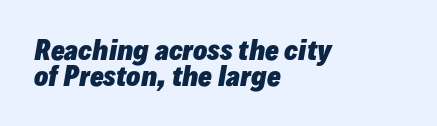
{"italic": "yes", "lean": "right", "slant_degrees": 10, "bold": "yes", "underline": "no", "align": "left", "line_spacing": "tight", "line_spacing_ratio": 1.0, "letter_spacing": "normal", "letter_spacing_em": 0.0, "glyph_px": 26}
